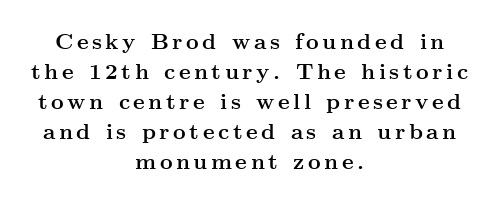
Every row of glyphs is offset so its center matches the block's center. Pretty heavy lettering here — definitely bold. Every character sits straight up, as roman type does. Rule under the text: the space is simply empty.
